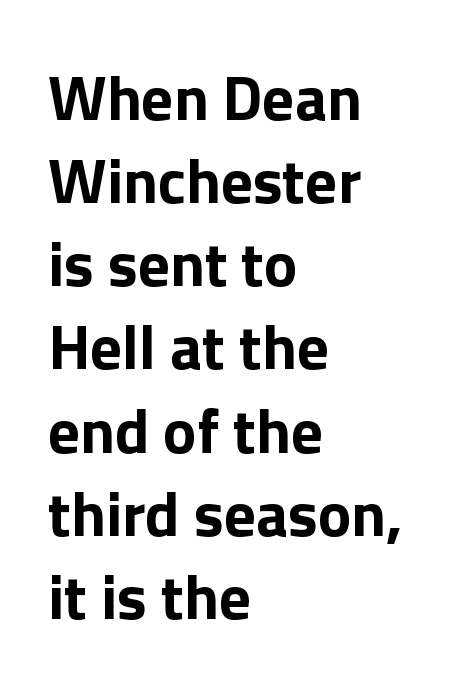
{"serif": "no", "italic": "no", "bold": "yes", "weight": "bold", "width": "normal", "stroke_contrast": "low", "x_height": "medium", "monospaced": "no", "underline": "no", "align": "left", "line_spacing": "normal", "line_spacing_ratio": 1.32, "letter_spacing": "normal", "letter_spacing_em": 0.0, "glyph_px": 63}
